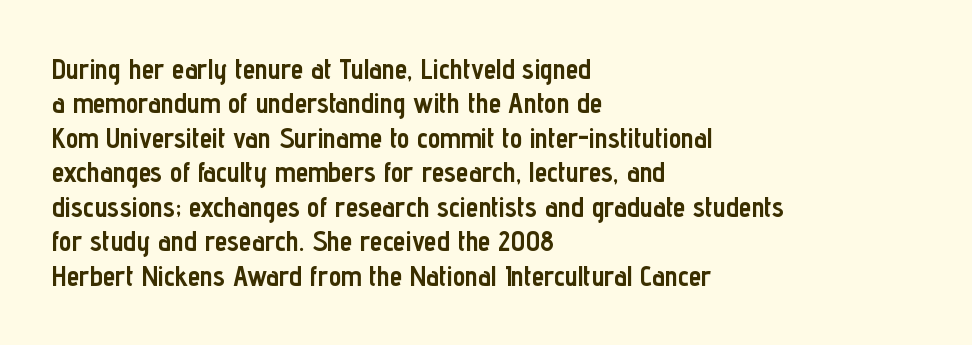
Nope, not italic — everything's standing straight. Lines of text with bare space underneath. Serif or sans? Sans — the stroke terminals are bare. Left-aligned paragraph, ragged on the right. These lines carry a lot of weight — the face is fully bold.
